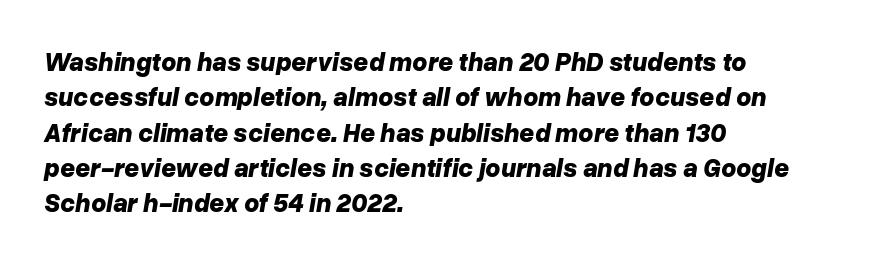
Underline: absent. When letters slant like this, we call the style italic. Is the letter spacing exaggerated? No — it looks like the ordinary default. Plenty of ink on the page — the face is bold. A typesetter would call this leading conventional body-copy spacing.
